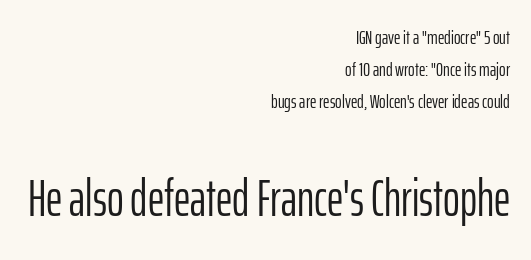
{"serif": "no", "italic": "no", "bold": "no", "weight": "light", "width": "condensed", "stroke_contrast": "low", "x_height": "medium", "monospaced": "no", "underline": "no", "align": "right", "line_spacing": "normal", "line_spacing_ratio": 1.6, "letter_spacing": "normal", "letter_spacing_em": 0.0, "larger_block": "second", "size_ratio": 2.55, "glyph_px": 51}
